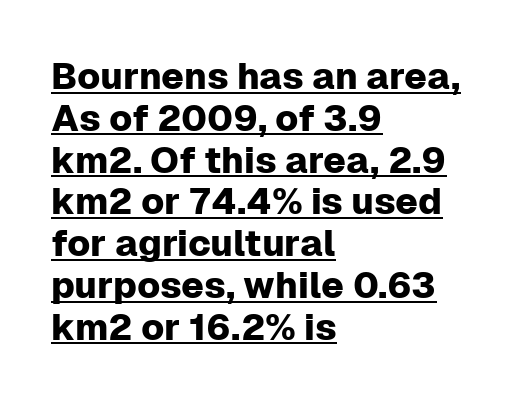
Think of a printed novel: that variable character pitch is what you see here. In terms of letterspacing, this is plain default setting. Designer's note — italics off, roman on. Decoration check: the copy is underlined. The space between consecutive lines is stingy. Teacher's note: observe the even left margin — that is flush-left alignment.
